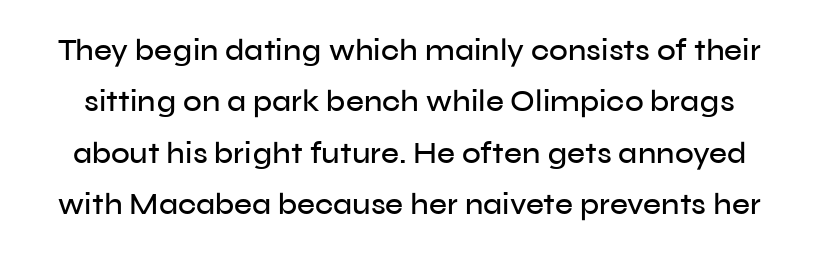
{"serif": "no", "italic": "no", "width": "normal", "stroke_contrast": "low", "x_height": "medium", "monospaced": "no", "underline": "no", "line_spacing": "normal", "line_spacing_ratio": 1.66, "letter_spacing": "normal", "letter_spacing_em": 0.0, "glyph_px": 31}
